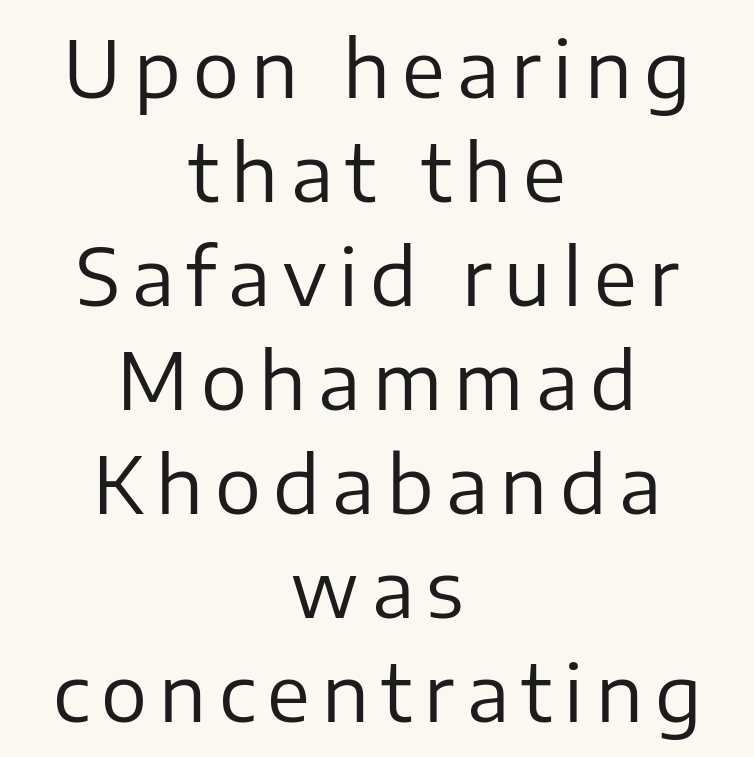
Style check: upright. Glance below the letters and you will spot only blank space. Normally led — the rows are evenly, conventionally spaced. Think of a printed novel: that variable character pitch is what you see here.
